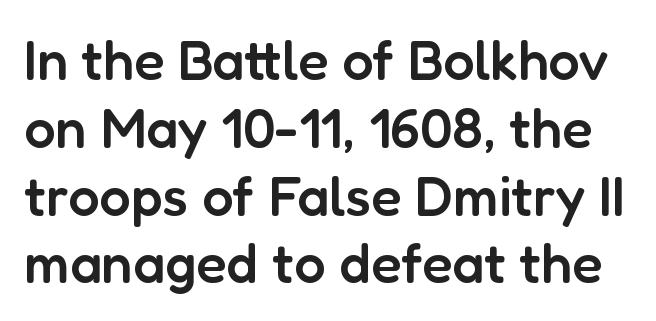
{"serif": "no", "italic": "no", "bold": "semi", "weight": "semibold", "width": "normal", "stroke_contrast": "low", "x_height": "medium", "monospaced": "no", "underline": "no", "line_spacing_ratio": 1.21, "letter_spacing": "normal", "letter_spacing_em": 0.0, "glyph_px": 56}
